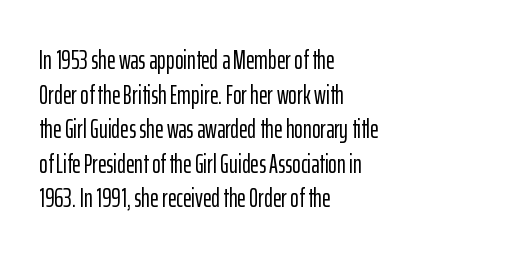
Reading down the block, your eye returns to a fixed left position each line. The line-height multiplier appears to be the usual default. Anything drawn beneath the words? Only blank space. Nope, not italic — everything's standing straight. No extra tracking has been applied to these lines.
